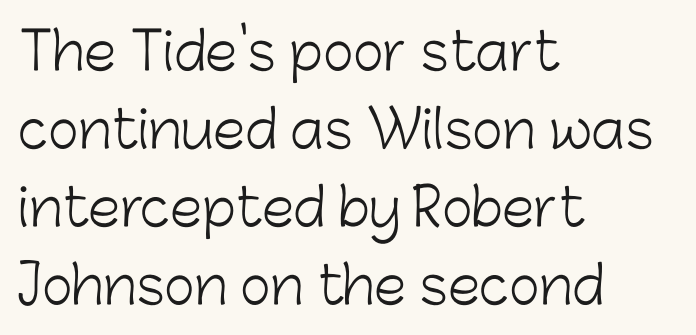
{"serif": "no", "italic": "no", "bold": "no", "weight": "light", "width": "normal", "stroke_contrast": "low", "x_height": "medium", "monospaced": "no", "underline": "no", "align": "left", "line_spacing": "normal", "line_spacing_ratio": 1.5, "letter_spacing": "normal", "letter_spacing_em": 0.0, "glyph_px": 52}
